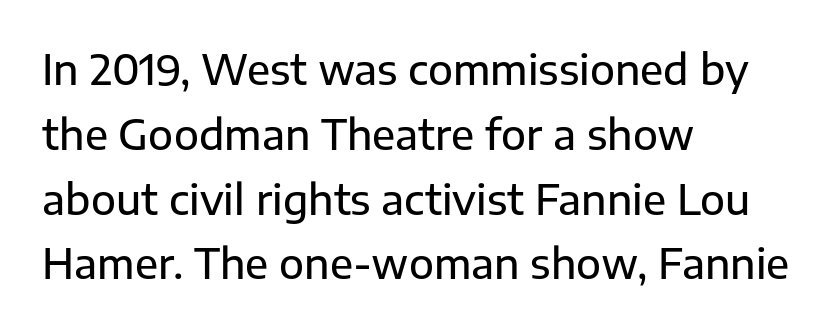
{"serif": "no", "italic": "no", "width": "normal", "stroke_contrast": "low", "x_height": "medium", "monospaced": "no", "underline": "no", "align": "left", "line_spacing": "normal", "line_spacing_ratio": 1.58, "letter_spacing": "normal", "letter_spacing_em": 0.0, "glyph_px": 41}
